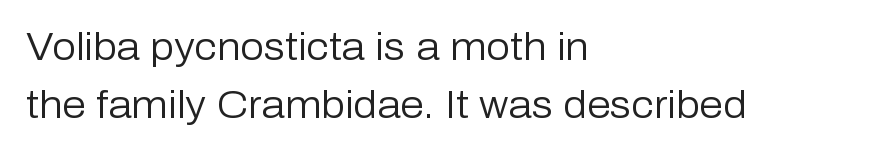
The image shows 38 px regular-weight sans-serif type, upright; set left-aligned, normal line spacing (1.53x), normal letter spacing, not underlined; low stroke contrast and a medium x-height.
